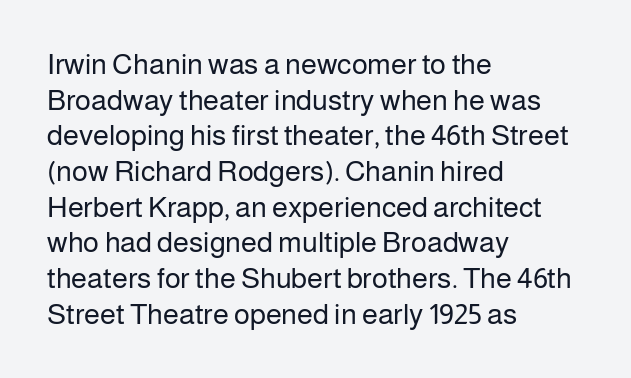
{"serif": "no", "italic": "no", "bold": "no", "weight": "regular", "width": "normal", "stroke_contrast": "low", "x_height": "medium", "monospaced": "no", "underline": "no", "align": "left", "line_spacing_ratio": 1.23, "letter_spacing": "normal", "letter_spacing_em": 0.0, "glyph_px": 29}
